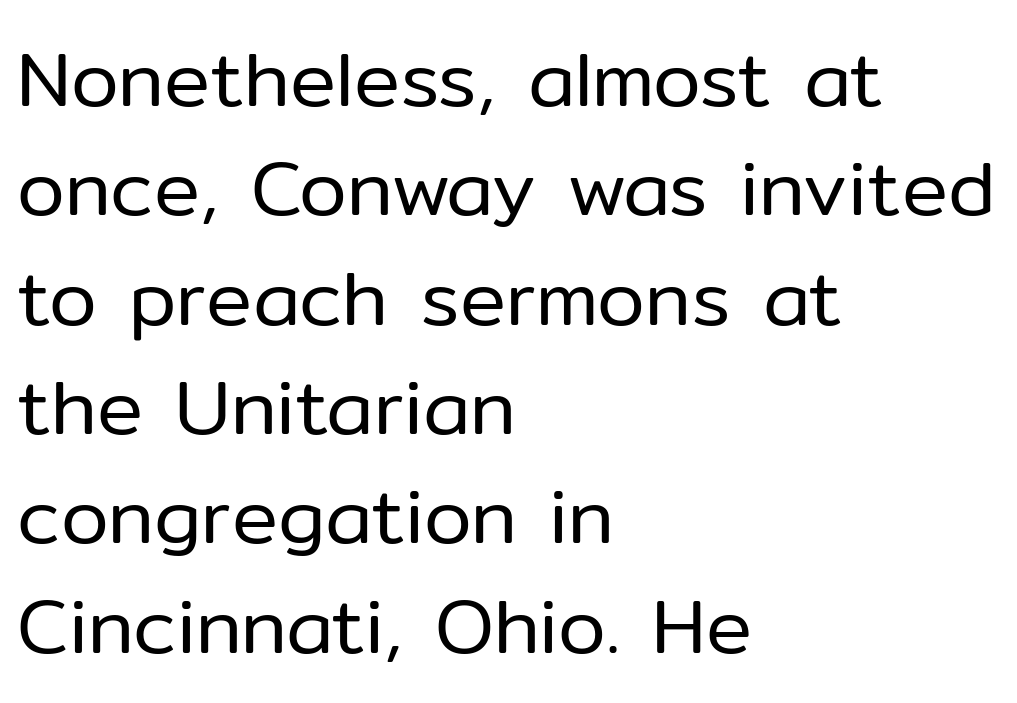
The image shows 77 px regular-weight sans-serif type, upright; set left-aligned, normal line spacing (1.42x), normal letter spacing, not underlined; low stroke contrast and a medium x-height.
